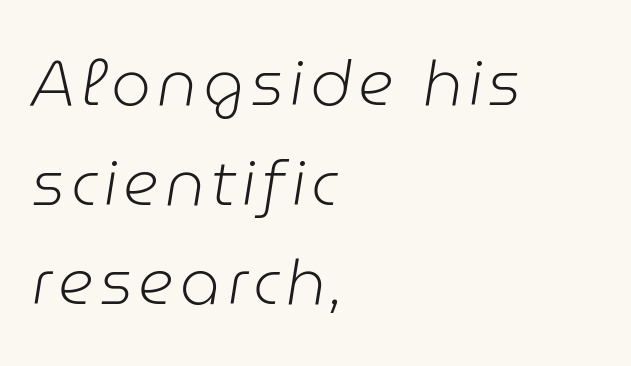
The image shows 63 px light type, italic (leaning right); set left-aligned, normal line spacing (1.58x), not underlined; low stroke contrast and a medium x-height.
